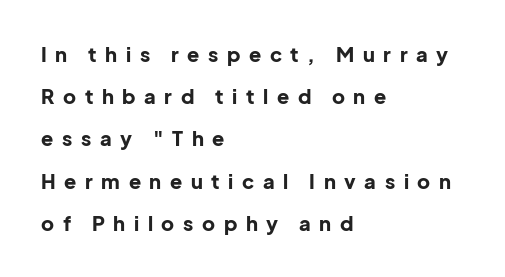
Does the copy run flush right? No — it runs flush left. Caption: bold face, heavy strokes. Designer's note — italics off, roman on. Quick note: interline space is abundant.
